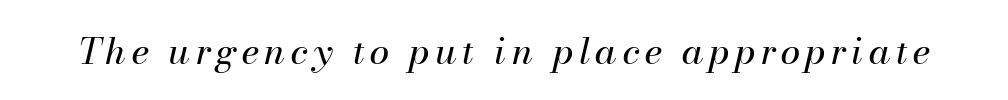
Quick note: italic. Varying glyph widths throughout — classic text-font behaviour. Letters have the restrained weight of plain body copy at most. The passage shown is not underscored anywhere.
